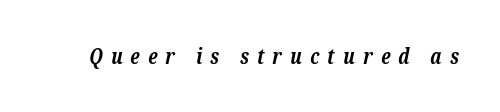
Q: Is the text bold? A: Yes.
Q: Is the text italic (slanted)? A: Yes, it leans right by about 12 degrees.
Q: Is the text underlined? A: No.
Q: Is the spacing between letters normal or unusually wide? A: Unusually wide.
